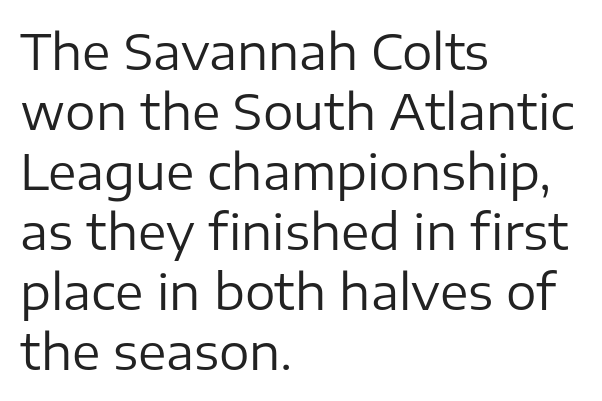
Q: Is the text bold? A: No.
Q: Is the text italic (slanted)? A: No, it is upright.
Q: Is the typeface a serif or a sans-serif typeface? A: Sans-serif.
Q: Is the text underlined? A: No.
Q: How is the paragraph aligned? A: Left-aligned.
Q: Is the spacing between letters normal or unusually wide? A: Normal.
Q: Is the spacing between lines tight, normal or loose? A: Normal.
Q: Width (condensed, normal, or wide)? A: Normal.
Q: Stroke contrast? A: Low.
Q: x-height? A: Medium.
Q: Monospaced? A: No.
